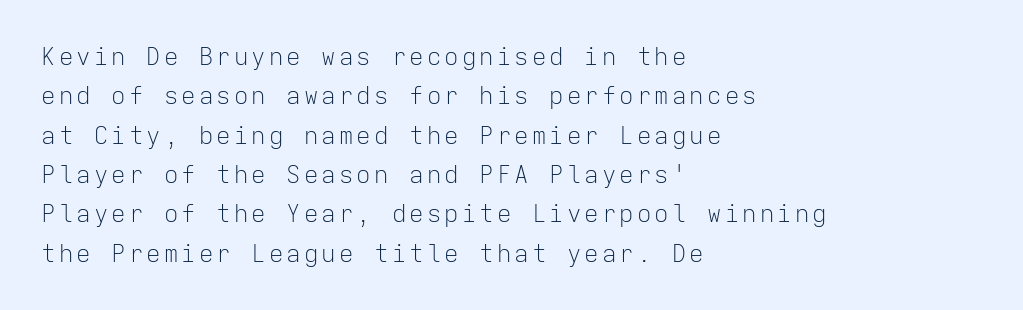
Leftover space on each line is placed entirely after the last word. Unlike italic type, these characters show no tilt at all. Line spacing here is normal. Ink coverage per letter is moderate at most.
